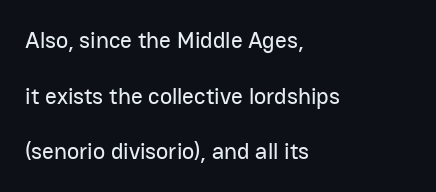
Q: Is the text italic (slanted)? A: No, it is upright.
Q: Is the text underlined? A: No.
Q: How is the paragraph aligned? A: Left-aligned.
Q: Is the spacing between letters normal or unusually wide? A: Normal.
Q: Is the spacing between lines tight, normal or loose? A: Loose.
